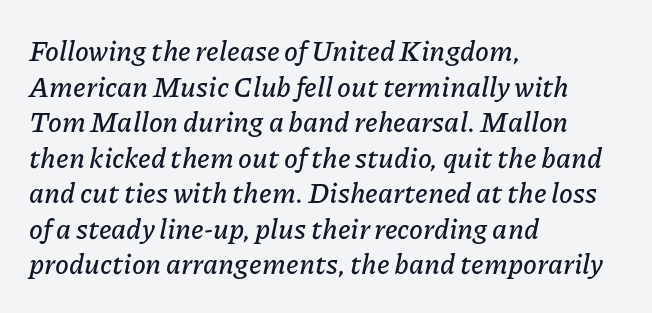
{"italic": "yes", "lean": "right", "slant_degrees": 11, "width": "normal", "stroke_contrast": "low", "x_height": "medium", "monospaced": "no", "underline": "no", "align": "left", "line_spacing": "normal", "line_spacing_ratio": 1.27, "letter_spacing": "normal", "letter_spacing_em": 0.0, "glyph_px": 28}
